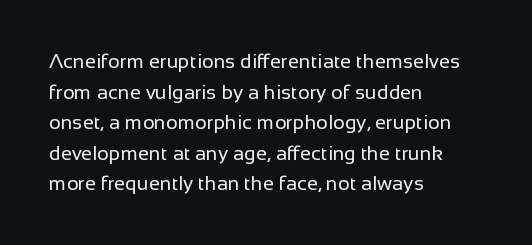
If you drew a line through each stem, it would be perfectly vertical. Students, observe: this is what conventionally led text looks like. Alignment: flush left. Decoration check: the copy has no underline.
